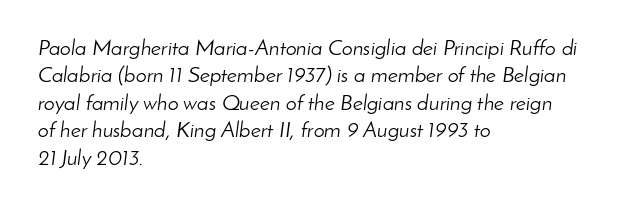
The image shows 22 px text type, italic (leaning right); set left-aligned, normal line spacing (1.25x), normal letter spacing, not underlined.
